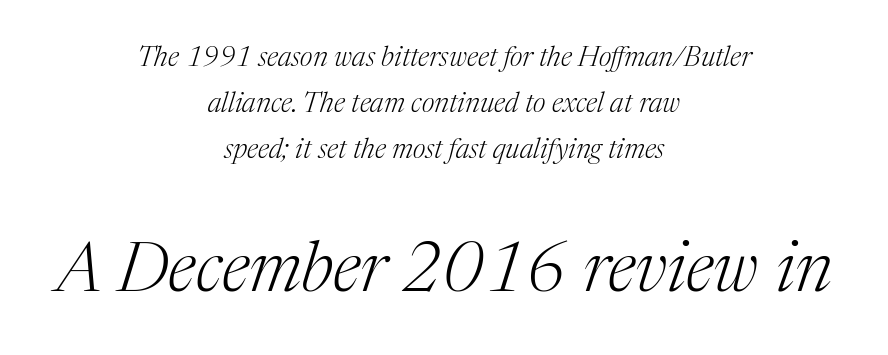
{"serif": "yes", "italic": "yes", "lean": "right", "slant_degrees": 17, "bold": "no", "weight": "light", "width": "normal", "stroke_contrast": "medium", "x_height": "medium", "monospaced": "no", "underline": "no", "align": "center", "line_spacing": "normal", "line_spacing_ratio": 1.64, "letter_spacing": "normal", "letter_spacing_em": 0.0, "larger_block": "second", "size_ratio": 2.5, "glyph_px": 70}
